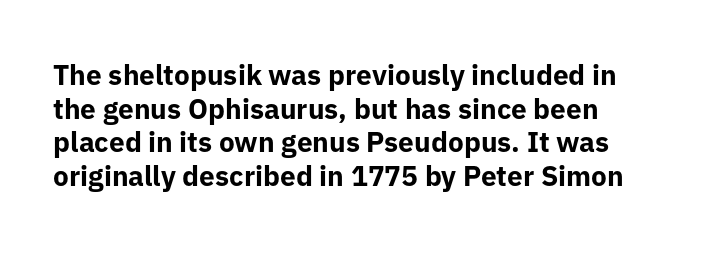
The image shows 28 px bold sans-serif type, upright; set left-aligned, line spacing 1.2x, normal letter spacing, not underlined; low stroke contrast and a medium x-height.
